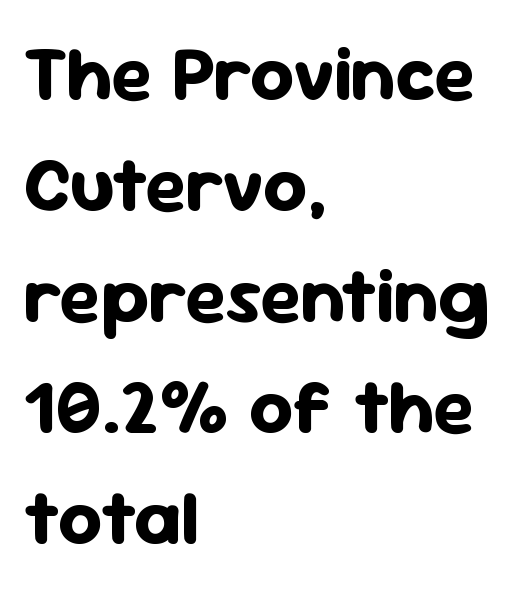
Q: Is the text bold? A: Yes.
Q: Is the text italic (slanted)? A: No, it is upright.
Q: Is the typeface a serif or a sans-serif typeface? A: Sans-serif.
Q: Is the text underlined? A: No.
Q: How is the paragraph aligned? A: Left-aligned.
Q: Is the spacing between letters normal or unusually wide? A: Normal.
Q: Is the spacing between lines tight, normal or loose? A: Normal.
Q: Width (condensed, normal, or wide)? A: Normal.
Q: Stroke contrast? A: Low.
Q: x-height? A: Medium.
Q: Monospaced? A: No.
